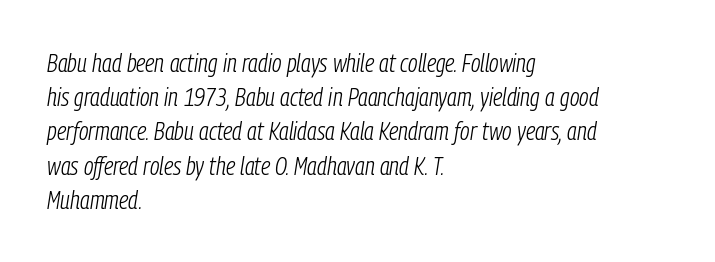
The image shows 25 px text type, italic (leaning right); set left-aligned, normal line spacing (1.37x), normal letter spacing, not underlined.
